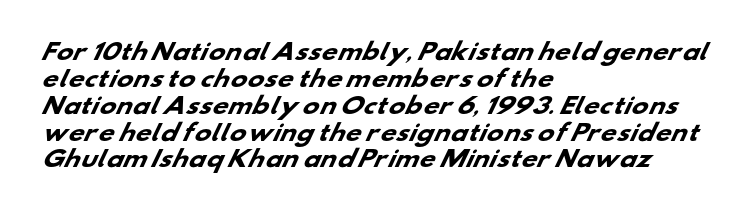
Here the glyphs are tracked normally, forming tight word shapes. The space beneath each line is pristine and unruled. This sample is left-justified, so line endings fall wherever the words run out. Each glyph is drawn with heavy, bold strokes.
